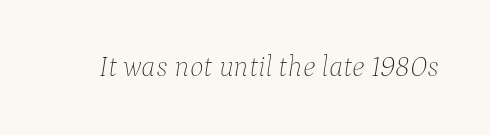
Q: Is the text bold? A: No.
Q: Is the text italic (slanted)? A: Yes, it leans right by about 9 degrees.
Q: Is the text underlined? A: No.
Q: Is the spacing between letters normal or unusually wide? A: Normal.
Q: Width (condensed, normal, or wide)? A: Normal.
Q: Stroke contrast? A: Low.
Q: x-height? A: Medium.
Q: Monospaced? A: No.
